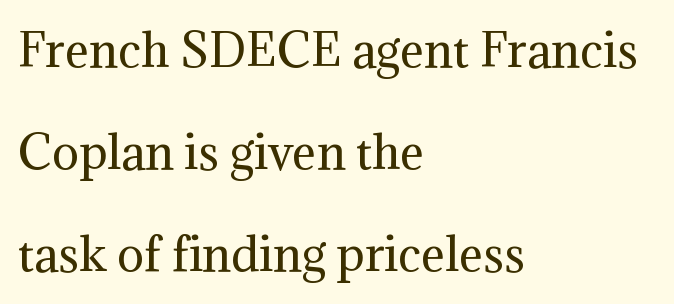
The image shows 45 px regular-weight serif type, upright; set left-aligned, loose line spacing (2.27x), normal letter spacing, not underlined; medium stroke contrast and a medium x-height.
